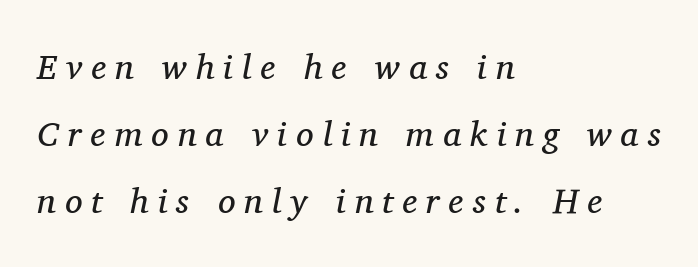
Q: Is the text bold? A: No.
Q: Is the text italic (slanted)? A: Yes, it leans right by about 11 degrees.
Q: Is the typeface a serif or a sans-serif typeface? A: Serif.
Q: Is the text underlined? A: No.
Q: How is the paragraph aligned? A: Left-aligned.
Q: Is the spacing between letters normal or unusually wide? A: Unusually wide.
Q: Is the spacing between lines tight, normal or loose? A: Loose.
Q: Width (condensed, normal, or wide)? A: Normal.
Q: Stroke contrast? A: Medium.
Q: x-height? A: Medium.
Q: Monospaced? A: No.
